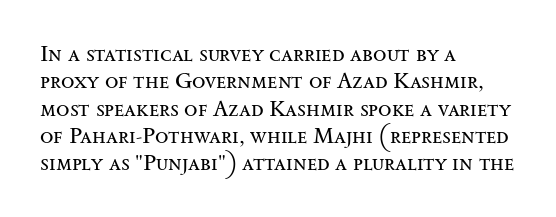
The image shows 22 px text type, upright; set left-aligned, line spacing 1.24x, normal letter spacing, not underlined.
